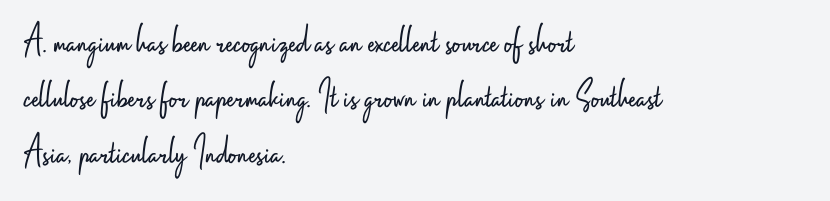
The typesetter chose a ragged-right arrangement here. Stroke mass is kept to a normal reading level or below. The rendering uses natural spacing where letterforms have individual widths. The designer went with a sans here, leaving each stem footless. Nothing unusual about the tracking: characters are spaced as the font intends.
